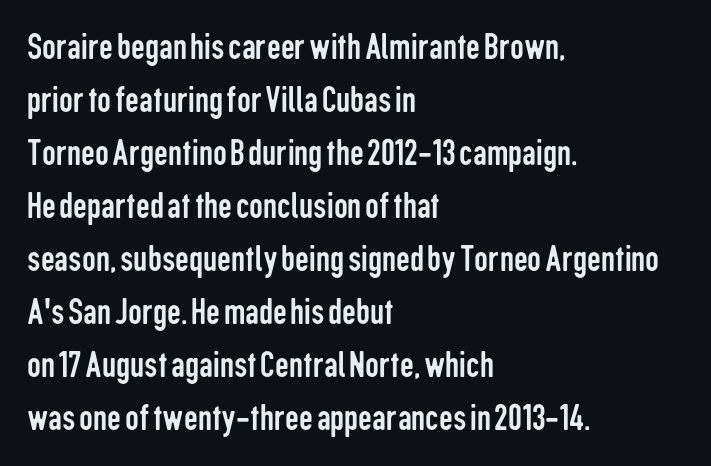
This sample has the flowing, uneven cadence of proportional lettering. Italic: no, the glyphs are upright roman. Just letters on the line, the space beneath them empty. Typographically, this falls in the sans-serif category. These lines keep a tight, regular rhythm from letter to letter. Stem width sits at or under what a default text font uses.
